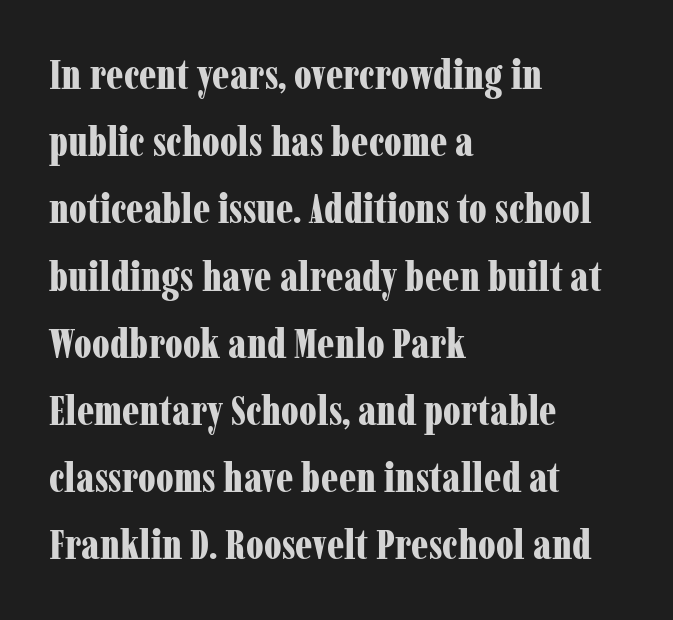
{"serif": "yes", "italic": "no", "bold": "yes", "weight": "bold", "width": "condensed", "stroke_contrast": "low", "x_height": "medium", "monospaced": "no", "underline": "no", "align": "left", "line_spacing": "normal", "line_spacing_ratio": 1.6, "letter_spacing": "normal", "letter_spacing_em": 0.0, "glyph_px": 42}
